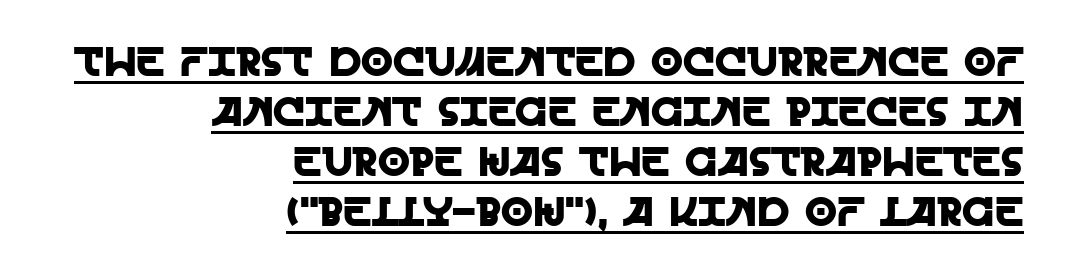
{"serif": "no", "italic": "no", "width": "normal", "x_height": "large", "monospaced": "no", "underline": "yes", "align": "right", "line_spacing_ratio": 1.22, "letter_spacing": "normal", "letter_spacing_em": 0.0, "glyph_px": 41}
